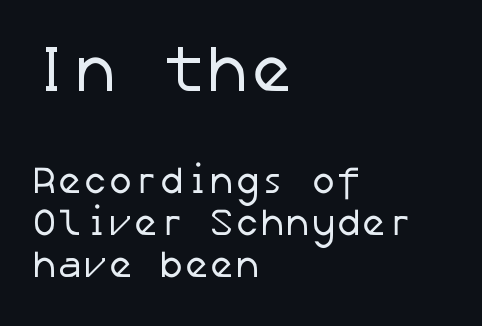
The image shows 66 px regular-weight sans-serif type; set left-aligned, tight line spacing (1.1x), normal letter spacing, not underlined; the first (top) block is 1.74x larger; low stroke contrast and a medium x-height.
